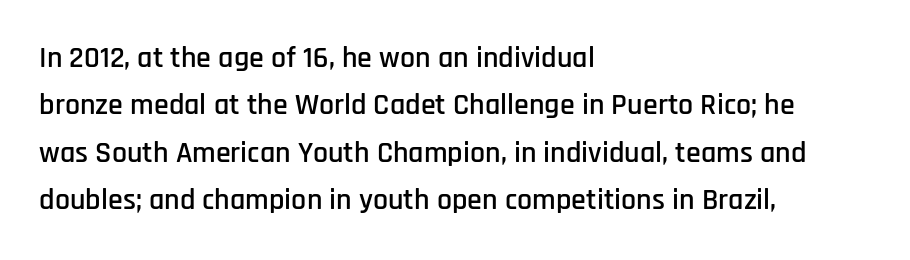
Q: Is the text italic (slanted)? A: No, it is upright.
Q: Is the typeface a serif or a sans-serif typeface? A: Sans-serif.
Q: Is the text underlined? A: No.
Q: How is the paragraph aligned? A: Left-aligned.
Q: Is the spacing between letters normal or unusually wide? A: Normal.
Q: Is the spacing between lines tight, normal or loose? A: Normal.
Q: Width (condensed, normal, or wide)? A: Condensed.
Q: Stroke contrast? A: Low.
Q: x-height? A: Large.
Q: Monospaced? A: No.
